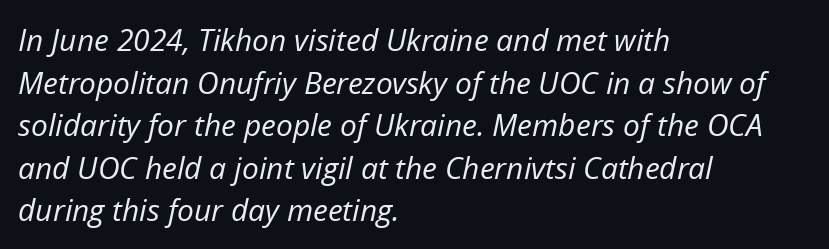
Horizontally, the lines are justified to the leading edge only. This block has exactly the height ordinary leading produces. The typesetting does not lean heavy: it is not bold. Each row of text sits above clean, open space.
